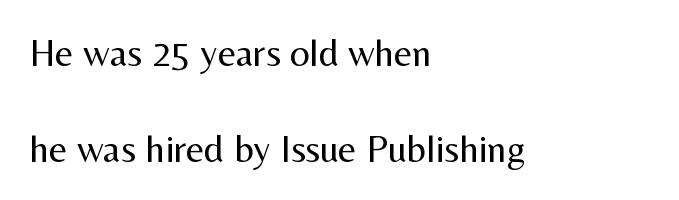
Q: Is the text bold? A: No.
Q: Is the text italic (slanted)? A: No, it is upright.
Q: Is the typeface a serif or a sans-serif typeface? A: Sans-serif.
Q: Is the text underlined? A: No.
Q: How is the paragraph aligned? A: Left-aligned.
Q: Is the spacing between letters normal or unusually wide? A: Normal.
Q: Is the spacing between lines tight, normal or loose? A: Loose.
Q: Width (condensed, normal, or wide)? A: Normal.
Q: Stroke contrast? A: Medium.
Q: x-height? A: Medium.
Q: Monospaced? A: No.
